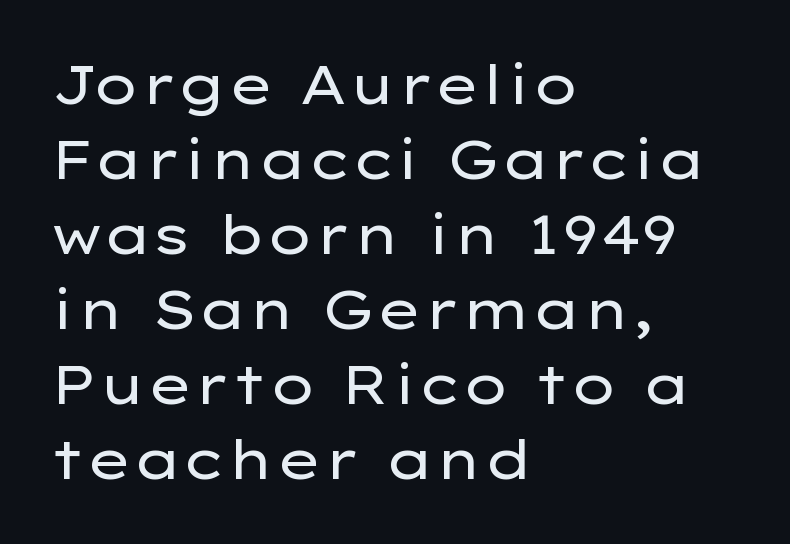
{"serif": "no", "italic": "no", "bold": "no", "weight": "regular", "width": "wide", "stroke_contrast": "low", "x_height": "medium", "monospaced": "no", "underline": "no", "align": "left", "line_spacing": "normal", "line_spacing_ratio": 1.39, "letter_spacing": "normal", "letter_spacing_em": 0.0, "glyph_px": 54}
